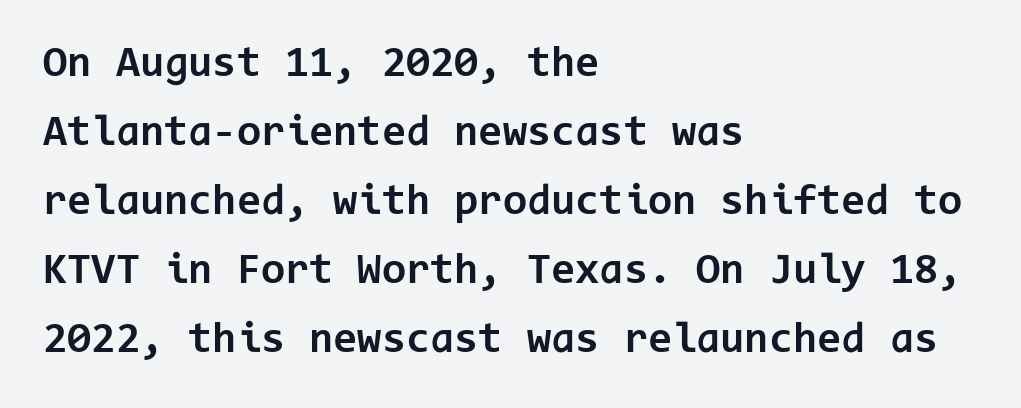
{"serif": "no", "italic": "no", "bold": "yes", "weight": "bold", "width": "normal", "stroke_contrast": "low", "x_height": "medium", "monospaced": "yes", "underline": "no", "align": "left", "line_spacing": "normal", "line_spacing_ratio": 1.57, "letter_spacing": "normal", "letter_spacing_em": 0.0, "glyph_px": 44}
